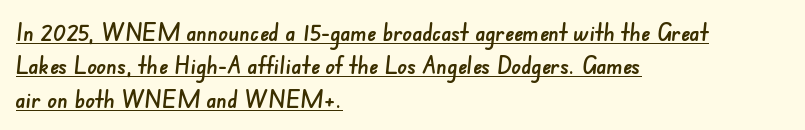
{"underline": "yes", "align": "left", "line_spacing": "normal", "line_spacing_ratio": 1.39, "letter_spacing": "normal", "letter_spacing_em": 0.0, "glyph_px": 24}
